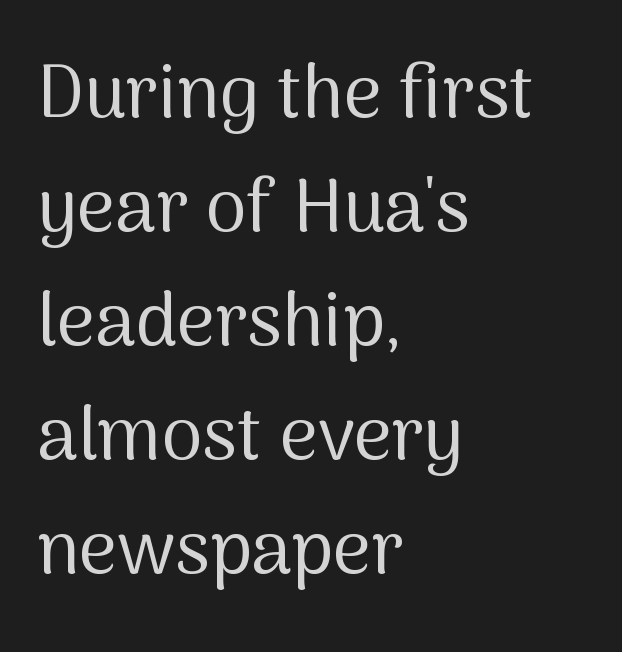
{"serif": "no", "italic": "no", "bold": "no", "weight": "regular", "width": "normal", "stroke_contrast": "medium", "x_height": "medium", "monospaced": "no", "underline": "no", "align": "left", "line_spacing": "normal", "line_spacing_ratio": 1.54, "letter_spacing": "normal", "letter_spacing_em": 0.0, "glyph_px": 74}
